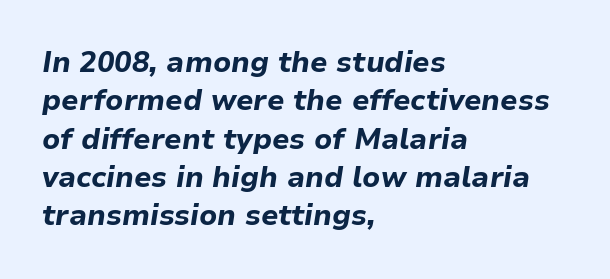
{"italic": "yes", "lean": "right", "slant_degrees": 9, "bold": "yes", "weight": "bold", "width": "normal", "stroke_contrast": "low", "x_height": "medium", "monospaced": "no", "underline": "no", "align": "left", "line_spacing": "normal", "line_spacing_ratio": 1.32, "letter_spacing": "normal", "letter_spacing_em": 0.0, "glyph_px": 29}
